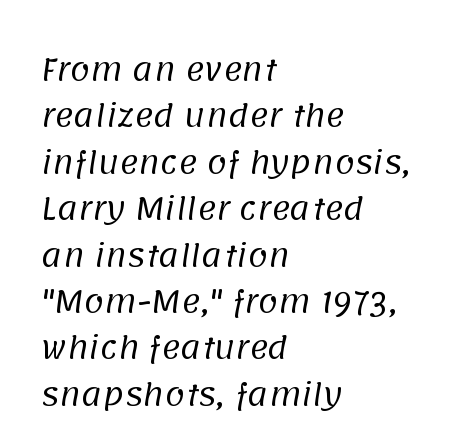
Letter spacing: default. The passage shown is typed in a proportional face where columns would drift. Weight: regular or lighter. This rendering features lettering with no underline. Interline gaps are of average width in this sample. In CSS terms this would be text-align: left.
